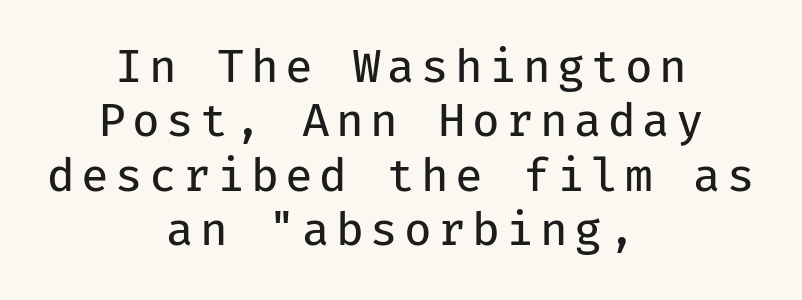
The image shows 45 px regular-weight sans-serif type, upright, monospaced; set centered, line spacing 1.21x, not underlined; low stroke contrast and a medium x-height.
